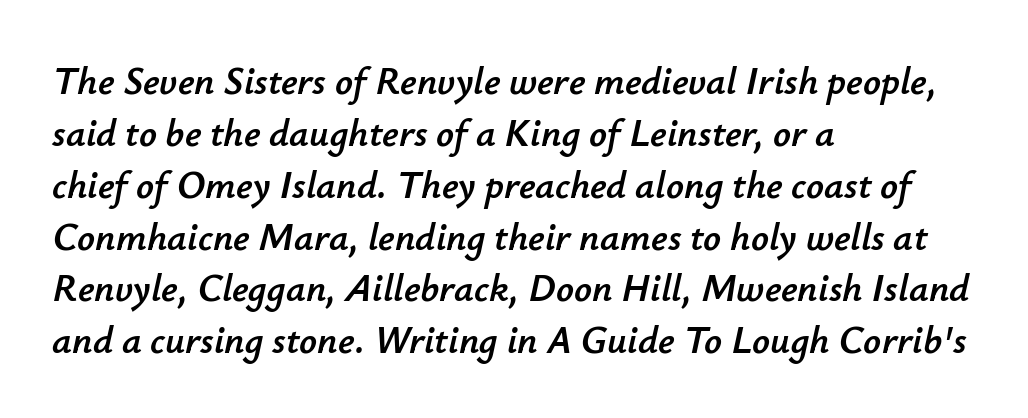
Q: Is the text italic (slanted)? A: Yes, it leans right by about 12 degrees.
Q: Is the text underlined? A: No.
Q: How is the paragraph aligned? A: Left-aligned.
Q: Is the spacing between letters normal or unusually wide? A: Normal.
Q: Is the spacing between lines tight, normal or loose? A: Normal.
Q: Width (condensed, normal, or wide)? A: Normal.
Q: Stroke contrast? A: Low.
Q: x-height? A: Small.
Q: Monospaced? A: No.
